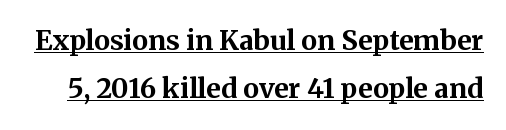
Q: Is the text bold? A: Yes.
Q: Is the text italic (slanted)? A: No, it is upright.
Q: Is the text underlined? A: Yes.
Q: Is the spacing between letters normal or unusually wide? A: Normal.
